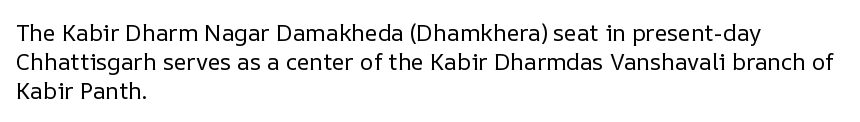
{"italic": "no", "bold": "no", "underline": "no", "align": "left", "line_spacing": "normal", "line_spacing_ratio": 1.26, "letter_spacing": "normal", "letter_spacing_em": 0.0, "glyph_px": 23}
